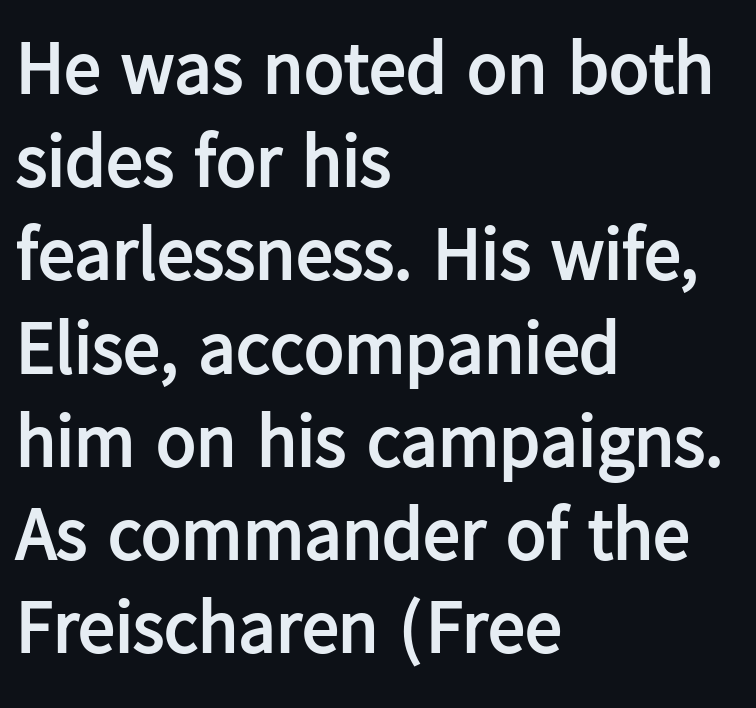
This sample is left-justified, so line endings fall wherever the words run out. Italic: no, the glyphs are upright roman. Every letter is thick-stroked: bold, no question. Check under the words: just untouched page. Baseline-to-baseline distance is the conventional proportion of letter height.
